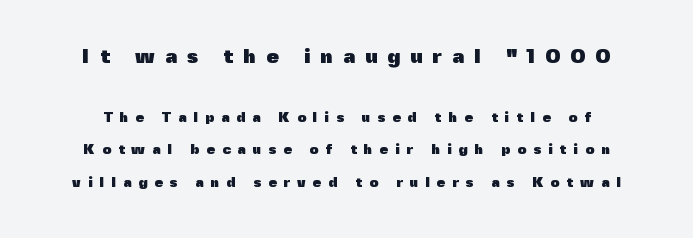
Q: Is the text bold? A: Yes.
Q: Is the text italic (slanted)? A: No, it is upright.
Q: Is the text underlined? A: No.
Q: Is the spacing between letters normal or unusually wide? A: Unusually wide.
Q: Is the spacing between lines tight, normal or loose? A: Loose.
Q: Which block of text is set in a larger size, the first (top) or the second (bottom)? A: The first (top) one.
